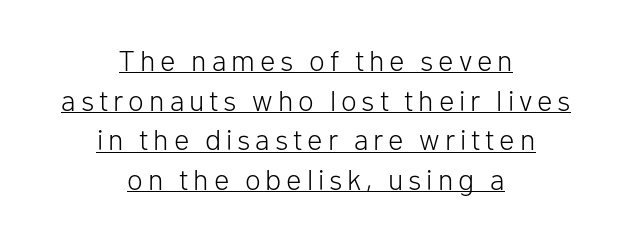
{"serif": "no", "italic": "no", "bold": "no", "weight": "light", "width": "normal", "stroke_contrast": "low", "x_height": "medium", "monospaced": "no", "underline": "yes", "align": "center", "line_spacing": "normal", "line_spacing_ratio": 1.37, "glyph_px": 29}
